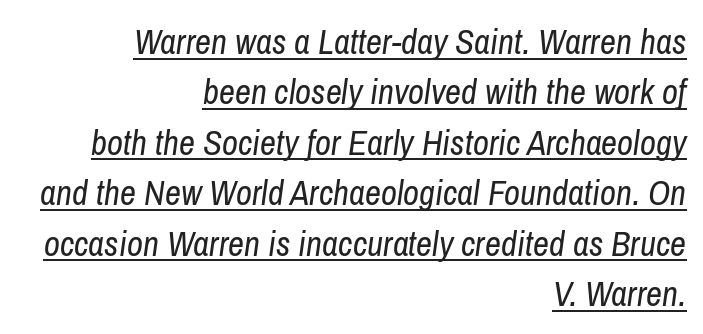
The image shows 35 px regular-weight, condensed type, italic (leaning right); set right-aligned, normal line spacing (1.44x), normal letter spacing, underlined; low stroke contrast and a medium x-height.
